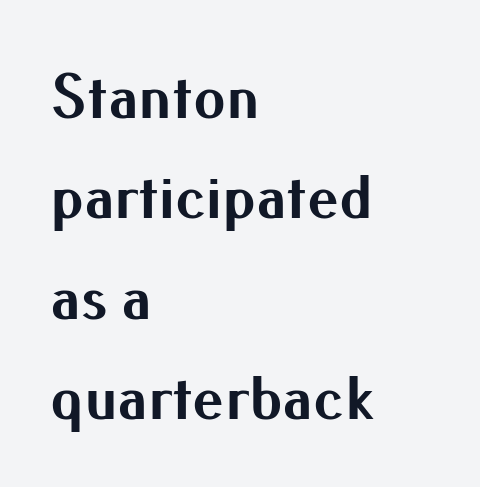
The image shows 64 px bold sans-serif type, upright; set left-aligned, normal line spacing (1.57x), normal letter spacing, not underlined; medium stroke contrast and a small x-height.
